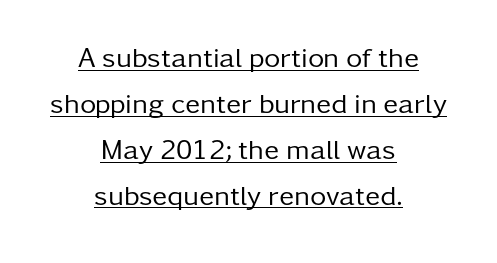
Q: Is the text bold? A: No.
Q: Is the text italic (slanted)? A: No, it is upright.
Q: Is the typeface a serif or a sans-serif typeface? A: Sans-serif.
Q: Is the text underlined? A: Yes.
Q: How is the paragraph aligned? A: Centered.
Q: Is the spacing between letters normal or unusually wide? A: Normal.
Q: Is the spacing between lines tight, normal or loose? A: Normal.
Q: Width (condensed, normal, or wide)? A: Normal.
Q: Stroke contrast? A: Low.
Q: x-height? A: Medium.
Q: Monospaced? A: No.
